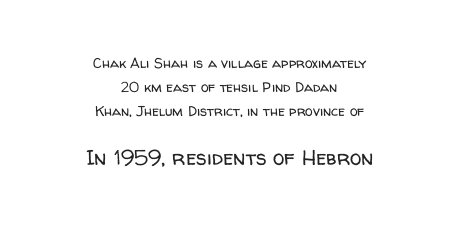
{"italic": "no", "bold": "no", "underline": "no", "align": "center", "line_spacing_ratio": 1.71, "letter_spacing": "normal", "letter_spacing_em": 0.0, "larger_block": "second", "size_ratio": 1.5, "glyph_px": 21}
